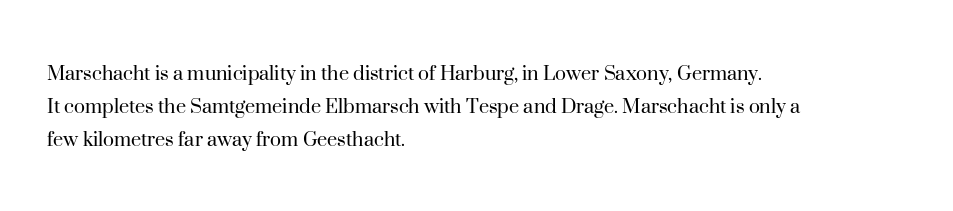
Honestly, the row spacing looks completely unremarkable. Caption: face not bold, strokes unweighted. Posture: vertical. This rendering features lettering with no underline. The setting favours the left margin, as ordinary paragraphs usually do.
